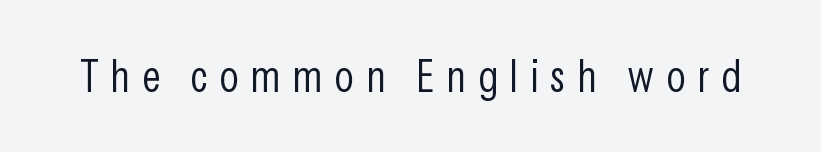
{"serif": "no", "italic": "no", "bold": "no", "weight": "light", "width": "condensed", "stroke_contrast": "low", "x_height": "medium", "monospaced": "no", "underline": "no", "letter_spacing": "wide", "letter_spacing_em": 0.26, "glyph_px": 45}
